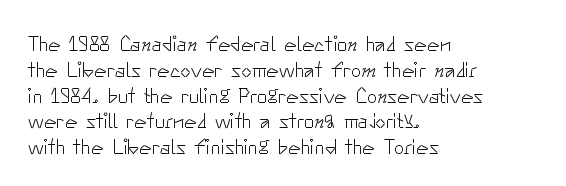
{"italic": "no", "bold": "no", "underline": "no", "align": "left", "line_spacing_ratio": 1.23, "letter_spacing": "normal", "letter_spacing_em": 0.0, "glyph_px": 21}
